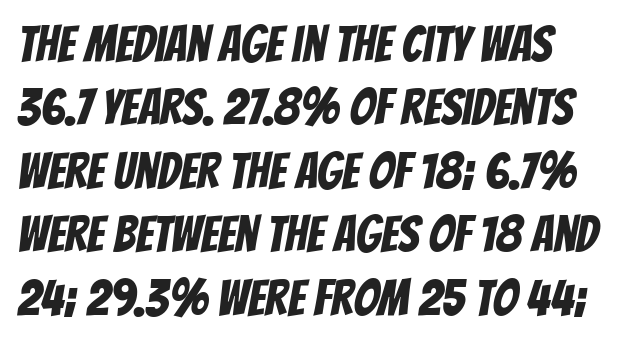
The image shows 50 px condensed sans-serif type; set left-aligned, normal line spacing (1.27x), normal letter spacing, not underlined; low stroke contrast and a large x-height.
